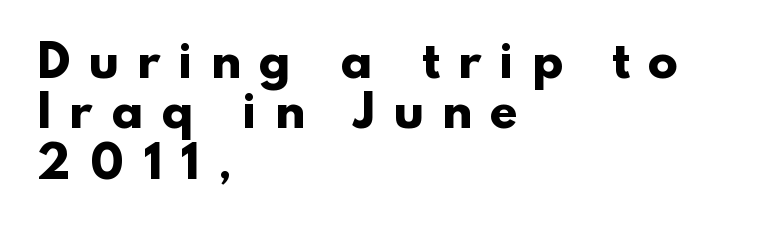
{"serif": "no", "bold": "yes", "weight": "heavy", "width": "normal", "stroke_contrast": "low", "x_height": "small", "monospaced": "no", "underline": "no", "align": "left", "line_spacing": "tight", "line_spacing_ratio": 1.12, "letter_spacing": "wide", "letter_spacing_em": 0.41, "glyph_px": 45}
